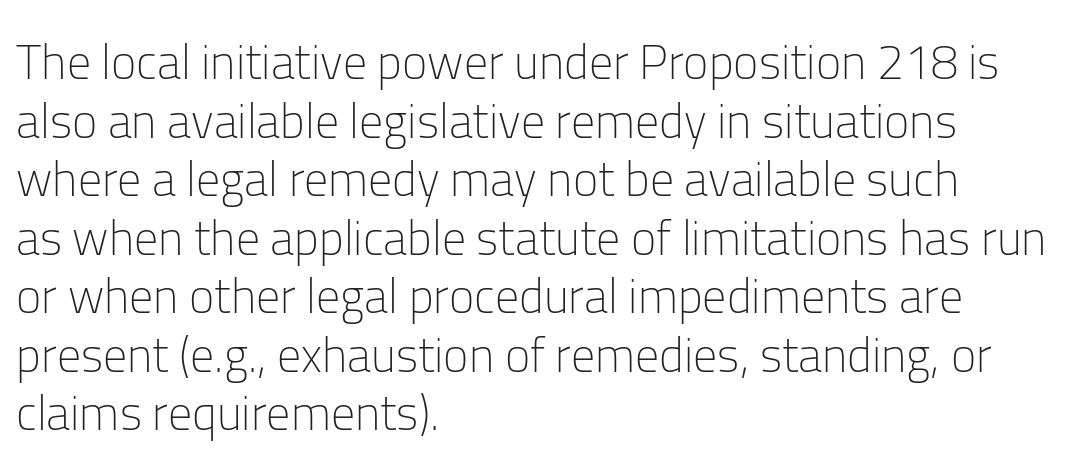
Short note: letters normally spaced. The passage shown is not bold in any degree. Looks like regular typesetting: each glyph gets only the width it needs. A typesetter would label this face a sans.
